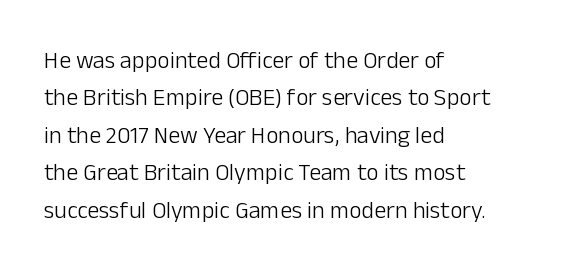
The image shows 24 px text type, upright; set left-aligned, normal line spacing (1.56x), normal letter spacing, not underlined.
